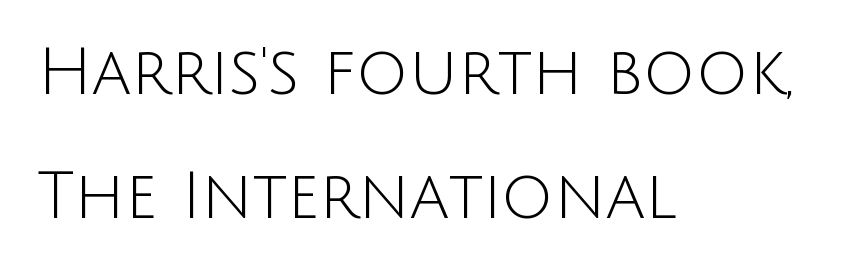
All the whitespace from short lines collects on the right. A quiet, ordinary-to-light weight characterises the typeface. This is roman type, the default non-slanted kind. The space directly below the letters is spotless. The glyphs in this specimen are sans serif. In terms of letterspacing, this is plain default setting.
